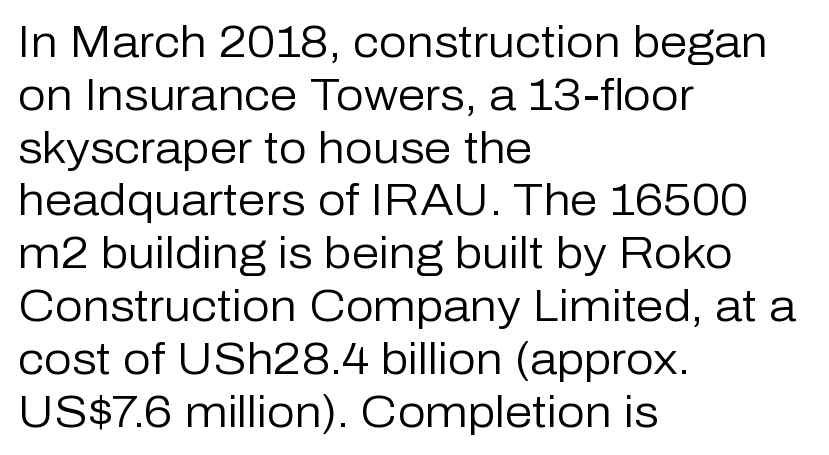
{"serif": "no", "italic": "no", "bold": "no", "weight": "regular", "width": "normal", "stroke_contrast": "low", "x_height": "medium", "monospaced": "no", "underline": "no", "align": "left", "line_spacing_ratio": 1.2, "letter_spacing": "normal", "letter_spacing_em": 0.0, "glyph_px": 44}
